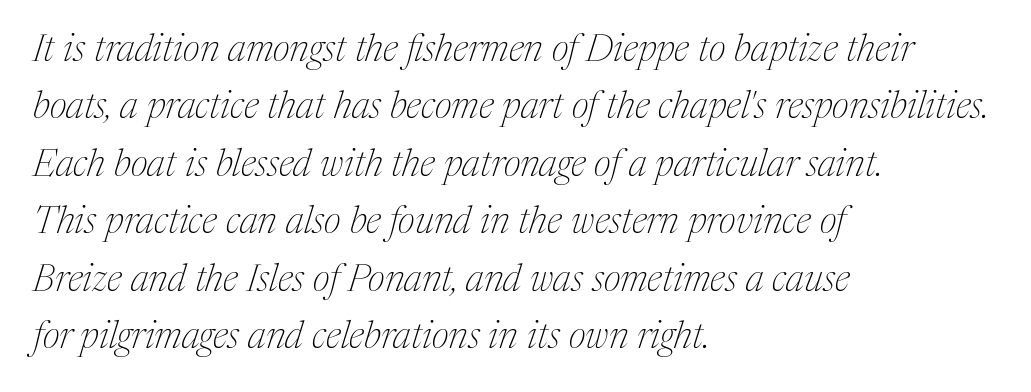
Q: Is the text bold? A: No.
Q: Is the text italic (slanted)? A: Yes, it leans right by about 17 degrees.
Q: Is the typeface a serif or a sans-serif typeface? A: Serif.
Q: Is the text underlined? A: No.
Q: How is the paragraph aligned? A: Left-aligned.
Q: Is the spacing between letters normal or unusually wide? A: Normal.
Q: Is the spacing between lines tight, normal or loose? A: Normal.
Q: Width (condensed, normal, or wide)? A: Normal.
Q: Stroke contrast? A: Medium.
Q: x-height? A: Medium.
Q: Monospaced? A: No.
